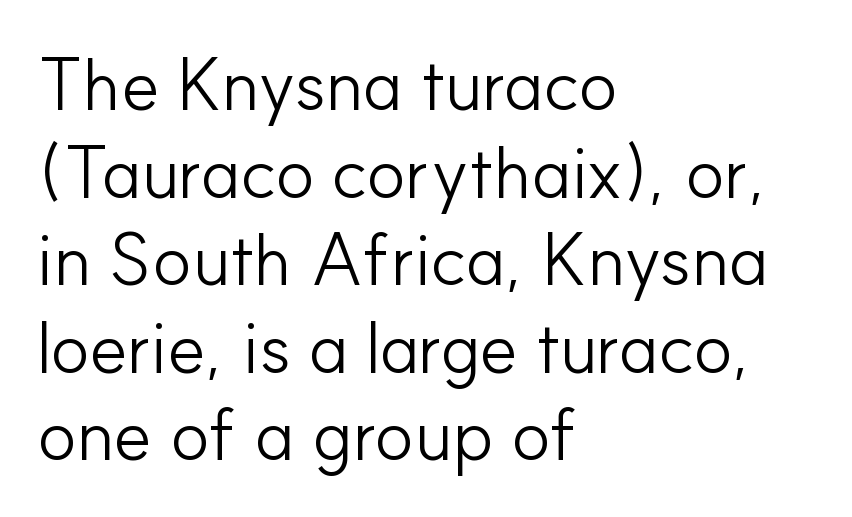
Q: Is the text bold? A: No.
Q: Is the text italic (slanted)? A: No, it is upright.
Q: Is the typeface a serif or a sans-serif typeface? A: Sans-serif.
Q: Is the text underlined? A: No.
Q: How is the paragraph aligned? A: Left-aligned.
Q: Is the spacing between letters normal or unusually wide? A: Normal.
Q: Width (condensed, normal, or wide)? A: Normal.
Q: Stroke contrast? A: Low.
Q: x-height? A: Small.
Q: Monospaced? A: No.
